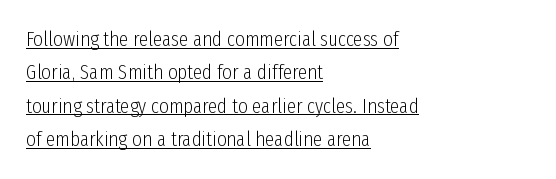
Notice how the stems are strictly vertical — no italics here. Does the leading feel generous? No, just average. How are the letters spaced? Ordinarily, with no added tracking. Is the block centered? No — it sits flush against the left margin.
